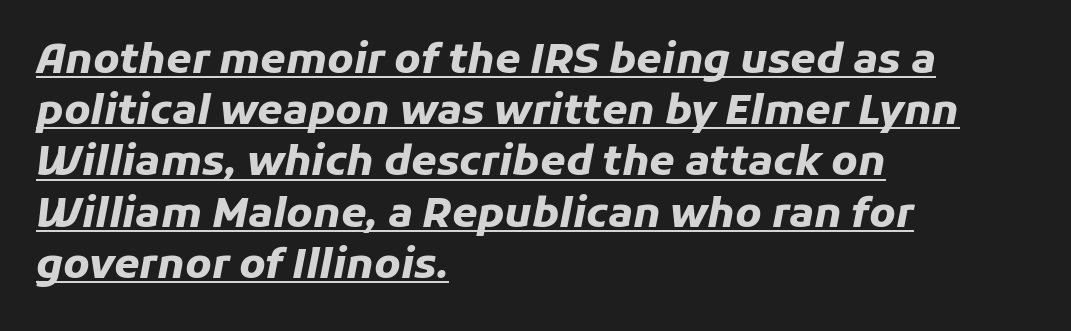
Q: Is the text bold? A: Yes.
Q: Is the text italic (slanted)? A: Yes, it leans right by about 11 degrees.
Q: Is the text underlined? A: Yes.
Q: How is the paragraph aligned? A: Left-aligned.
Q: Is the spacing between letters normal or unusually wide? A: Normal.
Q: Is the spacing between lines tight, normal or loose? A: Normal.
Q: Width (condensed, normal, or wide)? A: Normal.
Q: Stroke contrast? A: Low.
Q: x-height? A: Medium.
Q: Monospaced? A: No.
